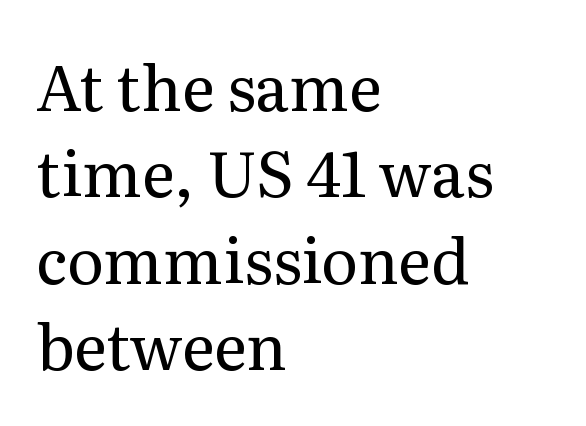
Q: Is the text bold? A: No.
Q: Is the text italic (slanted)? A: No, it is upright.
Q: Is the typeface a serif or a sans-serif typeface? A: Serif.
Q: Is the text underlined? A: No.
Q: How is the paragraph aligned? A: Left-aligned.
Q: Is the spacing between letters normal or unusually wide? A: Normal.
Q: Is the spacing between lines tight, normal or loose? A: Normal.
Q: Width (condensed, normal, or wide)? A: Normal.
Q: Stroke contrast? A: Medium.
Q: x-height? A: Medium.
Q: Monospaced? A: No.
